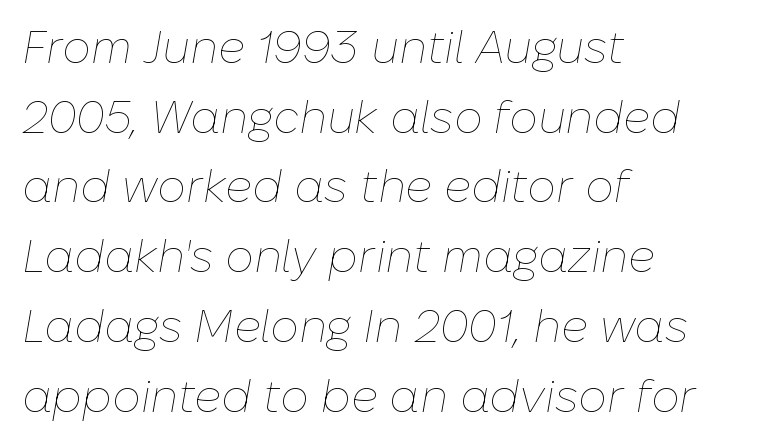
Q: Is the text bold? A: No.
Q: Is the text italic (slanted)? A: Yes, it leans right by about 10 degrees.
Q: Is the text underlined? A: No.
Q: How is the paragraph aligned? A: Left-aligned.
Q: Is the spacing between letters normal or unusually wide? A: Normal.
Q: Is the spacing between lines tight, normal or loose? A: Normal.
Q: Width (condensed, normal, or wide)? A: Normal.
Q: Stroke contrast? A: Low.
Q: x-height? A: Medium.
Q: Monospaced? A: No.
